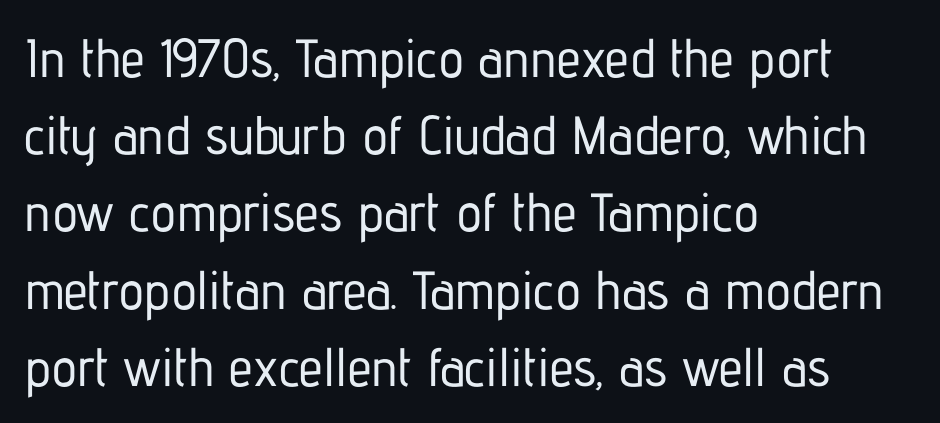
{"serif": "no", "italic": "no", "width": "condensed", "stroke_contrast": "low", "x_height": "medium", "monospaced": "no", "underline": "no", "align": "left", "line_spacing": "normal", "line_spacing_ratio": 1.43, "letter_spacing": "normal", "letter_spacing_em": 0.0, "glyph_px": 54}
